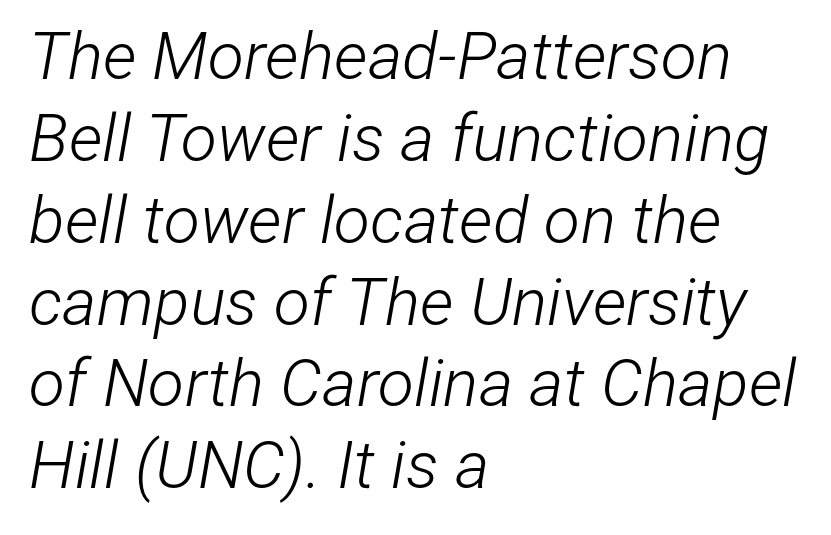
{"italic": "yes", "lean": "right", "slant_degrees": 12, "bold": "no", "weight": "light", "width": "condensed", "stroke_contrast": "low", "x_height": "medium", "monospaced": "no", "underline": "no", "align": "left", "line_spacing_ratio": 1.24, "letter_spacing": "normal", "letter_spacing_em": 0.0, "glyph_px": 66}
